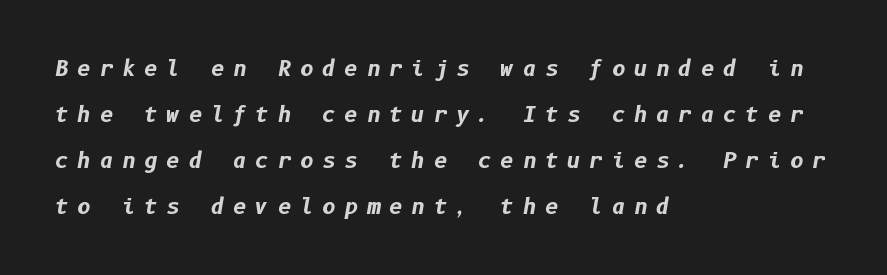
It's the slanting kind of type. Notice the wide empty band between every row — that's loose leading. Stroke thickness is high; the sample reads as a true bold. Line starts are locked; line ends wander.
